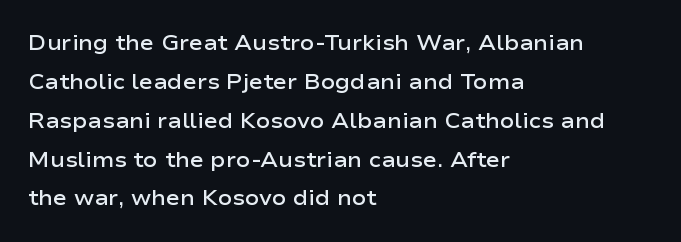
{"italic": "no", "bold": "semi", "underline": "no", "align": "left", "line_spacing_ratio": 1.85, "letter_spacing": "normal", "letter_spacing_em": 0.0, "glyph_px": 21}
